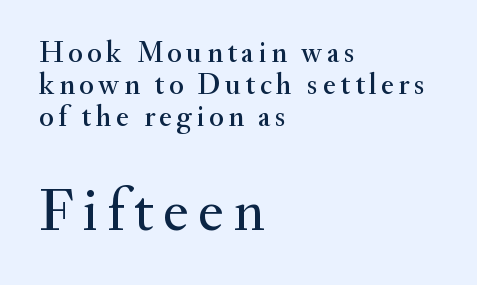
Q: Is the text italic (slanted)? A: No, it is upright.
Q: Is the typeface a serif or a sans-serif typeface? A: Serif.
Q: Is the text underlined? A: No.
Q: How is the paragraph aligned? A: Left-aligned.
Q: Is the spacing between lines tight, normal or loose? A: Tight.
Q: Which block of text is set in a larger size, the first (top) or the second (bottom)? A: The second (bottom) one.
Q: Width (condensed, normal, or wide)? A: Normal.
Q: Stroke contrast? A: Medium.
Q: x-height? A: Small.
Q: Monospaced? A: No.
